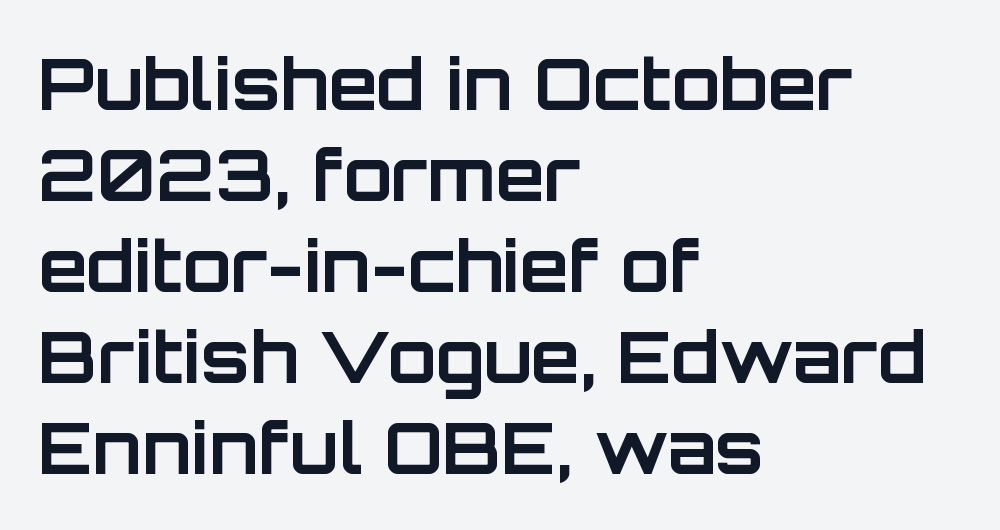
{"serif": "no", "italic": "no", "bold": "yes", "weight": "bold", "width": "normal", "stroke_contrast": "low", "x_height": "large", "monospaced": "no", "underline": "no", "align": "left", "line_spacing": "normal", "line_spacing_ratio": 1.28, "letter_spacing": "normal", "letter_spacing_em": 0.0, "glyph_px": 71}
